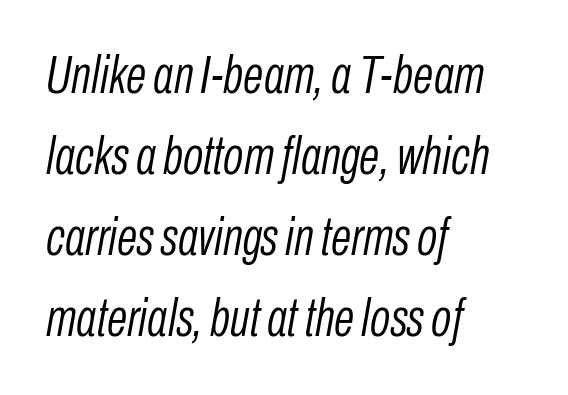
Q: Is the text bold? A: No.
Q: Is the text italic (slanted)? A: Yes, it leans right by about 10 degrees.
Q: Is the text underlined? A: No.
Q: How is the paragraph aligned? A: Left-aligned.
Q: Is the spacing between letters normal or unusually wide? A: Normal.
Q: Is the spacing between lines tight, normal or loose? A: Normal.
Q: Width (condensed, normal, or wide)? A: Condensed.
Q: Stroke contrast? A: Low.
Q: x-height? A: Medium.
Q: Monospaced? A: No.
